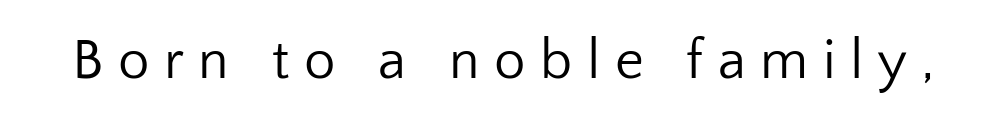
The image shows 56 px regular-weight sans-serif type, upright; set unusually wide letter spacing (+0.26 em), not underlined; low stroke contrast and a medium x-height.
